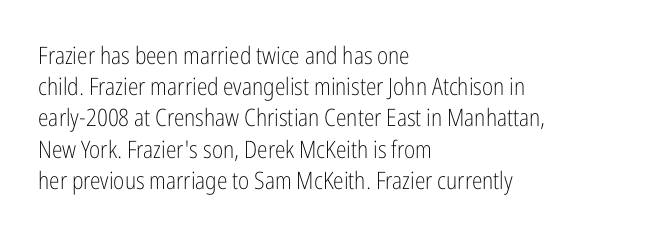
The ragged edge is on the right, which tells us the setting is flush left. The passage shown is not underscored anywhere. These lines were composed using upright roman letters. This sample uses plain, unmodified letter spacing. Reading down the column, the eye jumps a familiar distance to each next line.
